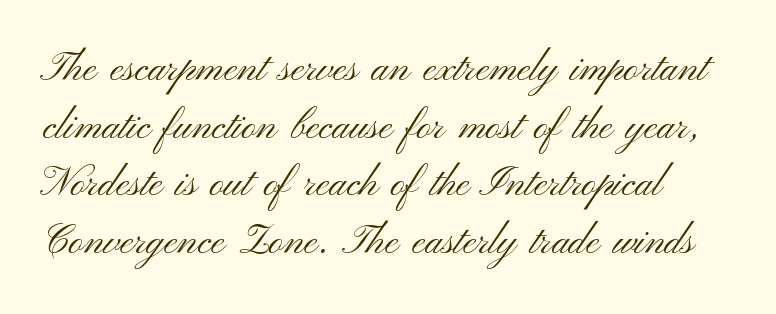
The image shows 40 px light, wide sans-serif type; set normal line spacing (1.44x), normal letter spacing, not underlined; medium stroke contrast and a small x-height.
